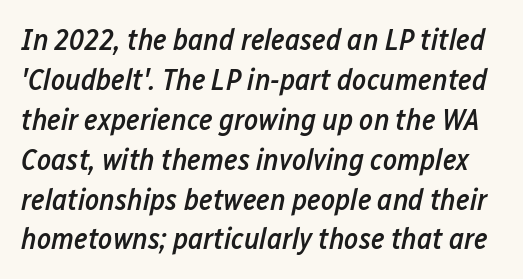
The strip under each line holds only bare page. There's an unmistakable incline to the writing here. This sample keeps an unexceptional amount of space between lines. Character widths vary here, with narrow letters taking less room than wide ones. Tracking value appears to be zero — textbook default spacing.
